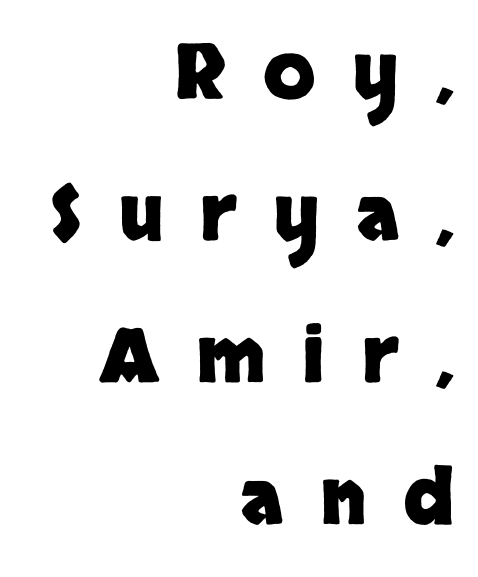
Q: Is the text bold? A: Yes.
Q: Is the text italic (slanted)? A: No, it is upright.
Q: Is the typeface a serif or a sans-serif typeface? A: Sans-serif.
Q: Is the text underlined? A: No.
Q: How is the paragraph aligned? A: Right-aligned.
Q: Is the spacing between letters normal or unusually wide? A: Unusually wide.
Q: Width (condensed, normal, or wide)? A: Normal.
Q: Stroke contrast? A: Low.
Q: x-height? A: Large.
Q: Monospaced? A: No.
